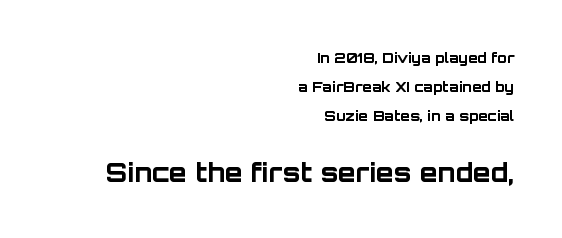
Small over large — that's the arrangement of the two blocks here. Bare-footed words on every line. The passage shown is emphatically bold. How would I describe the line gaps? Wide and relaxed.
